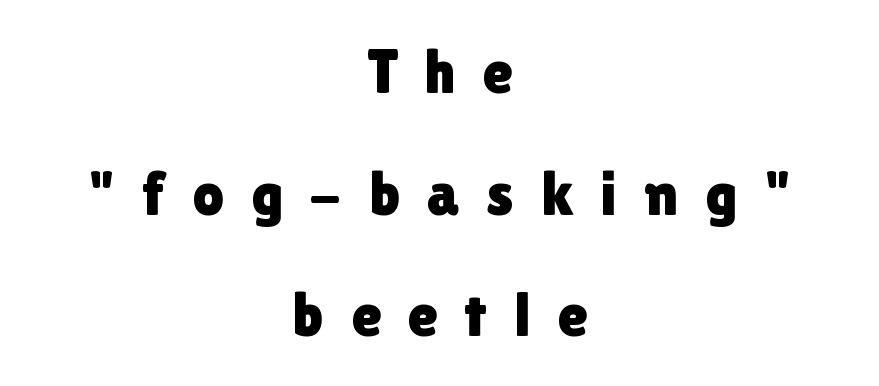
The image shows 62 px sans-serif type, upright; set centered, loose line spacing (1.96x), unusually wide letter spacing (+0.43 em), not underlined; a medium x-height.
